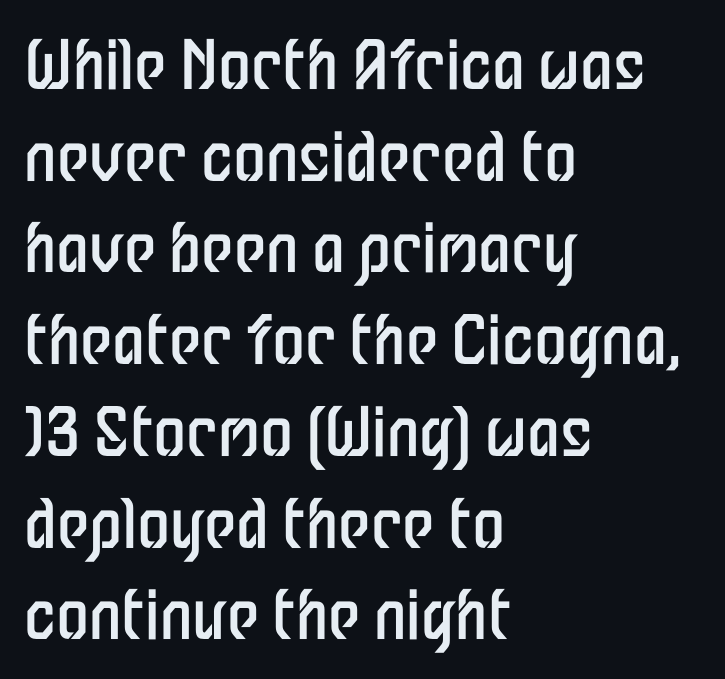
The image shows 66 px regular-weight, condensed sans-serif type, upright; set left-aligned, normal line spacing (1.39x), normal letter spacing, not underlined; low stroke contrast and a medium x-height.
